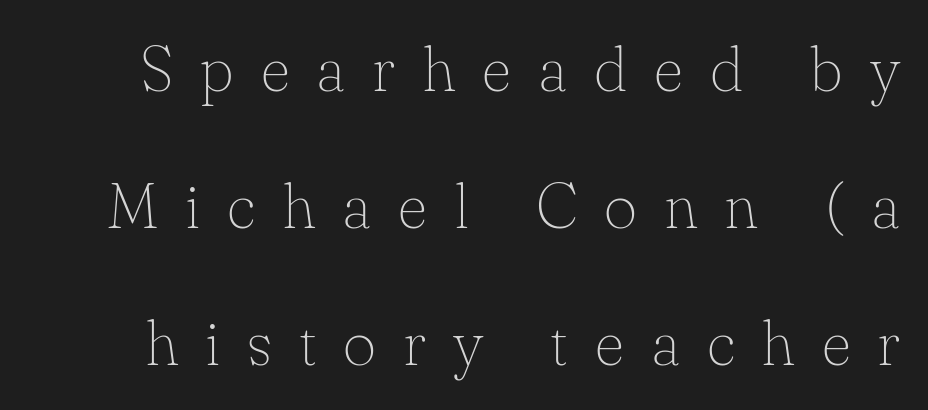
What stands out about the letter spacing? Its width — letters are far apart. The area under the type is left untouched. The passage shown stacks its lines with a broad gap. Posture: vertical. You could not count columns in this text — the font is proportionally spaced. The characters display serif detailing at their extremities.
